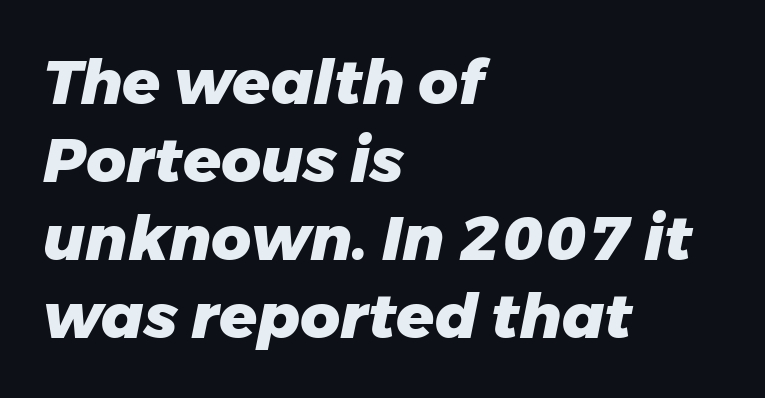
Q: Is the text bold? A: Yes.
Q: Is the text italic (slanted)? A: Yes, it leans right by about 11 degrees.
Q: Is the text underlined? A: No.
Q: How is the paragraph aligned? A: Left-aligned.
Q: Is the spacing between letters normal or unusually wide? A: Normal.
Q: Is the spacing between lines tight, normal or loose? A: Normal.
Q: Width (condensed, normal, or wide)? A: Normal.
Q: Stroke contrast? A: Low.
Q: x-height? A: Medium.
Q: Monospaced? A: No.
